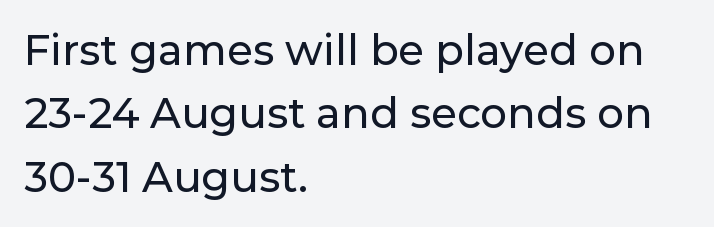
{"serif": "no", "italic": "no", "width": "normal", "stroke_contrast": "low", "x_height": "medium", "monospaced": "no", "underline": "no", "align": "left", "line_spacing": "normal", "line_spacing_ratio": 1.51, "letter_spacing": "normal", "letter_spacing_em": 0.0, "glyph_px": 42}
